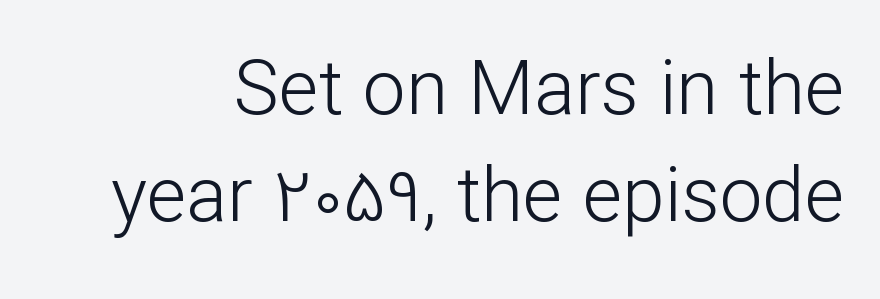
Underlining? Definitely not there. Vertical stems look standard width or narrower in stroke. Is this a sans? Yes — the strokes have no serifs. Spacing between characters is what you'd get straight out of the box.
